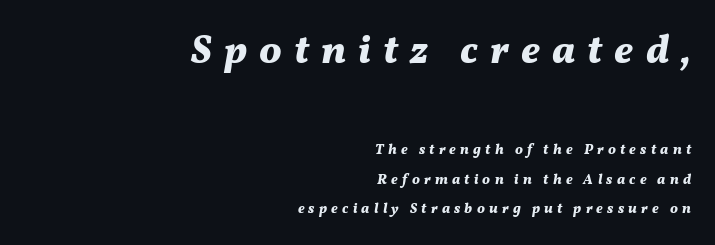
{"italic": "yes", "lean": "right", "slant_degrees": 11, "bold": "yes", "weight": "bold", "width": "normal", "stroke_contrast": "medium", "x_height": "medium", "monospaced": "no", "underline": "no", "align": "right", "line_spacing": "loose", "line_spacing_ratio": 2.11, "letter_spacing": "wide", "letter_spacing_em": 0.3, "larger_block": "first", "size_ratio": 2.86, "glyph_px": 40}
